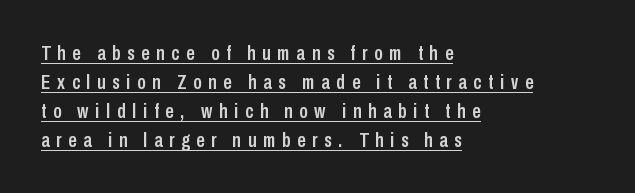
The image shows 21 px text type, upright; set left-aligned, normal line spacing (1.38x), unusually wide letter spacing (+0.32 em), underlined.
